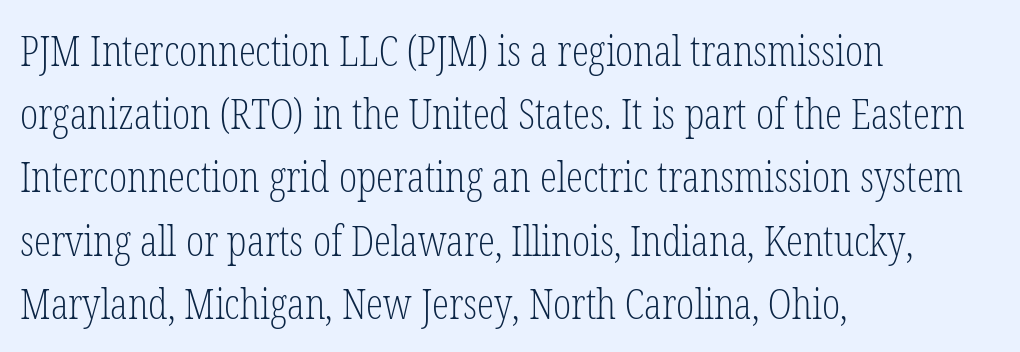
Q: Is the text bold? A: No.
Q: Is the text italic (slanted)? A: No, it is upright.
Q: Is the typeface a serif or a sans-serif typeface? A: Serif.
Q: Is the text underlined? A: No.
Q: How is the paragraph aligned? A: Left-aligned.
Q: Is the spacing between letters normal or unusually wide? A: Normal.
Q: Is the spacing between lines tight, normal or loose? A: Normal.
Q: Width (condensed, normal, or wide)? A: Condensed.
Q: Stroke contrast? A: Low.
Q: x-height? A: Medium.
Q: Monospaced? A: No.
